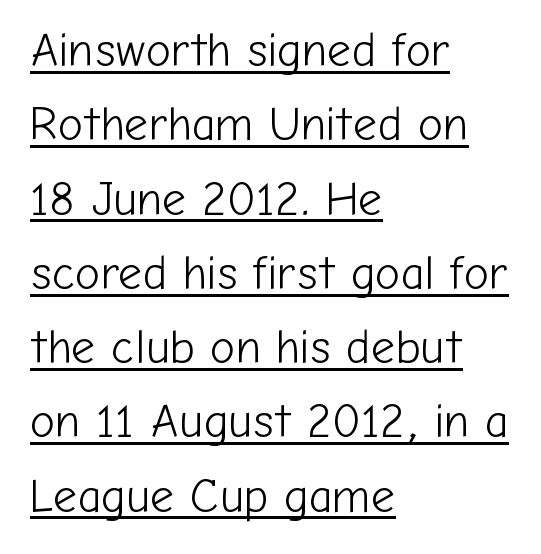
{"serif": "no", "italic": "no", "bold": "no", "weight": "light", "width": "normal", "stroke_contrast": "low", "x_height": "medium", "monospaced": "no", "underline": "yes", "align": "left", "line_spacing": "normal", "line_spacing_ratio": 1.58, "letter_spacing": "normal", "letter_spacing_em": 0.0, "glyph_px": 47}
